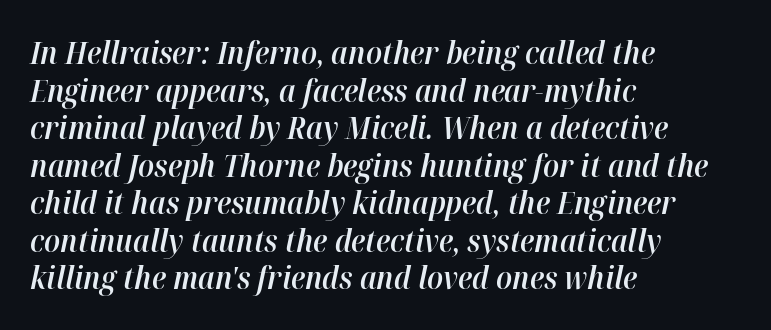
Nobody drew a line under any word here. It's the slanting kind of type. Here the designer chose a conventional face with non-uniform glyph widths. Students, this is semibold: more ink than regular, less than bold. Short and long lines alike share a common starting point at left.
